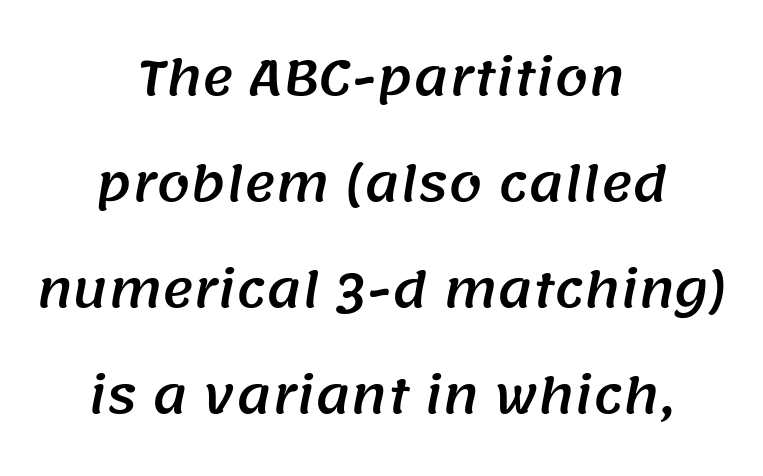
The image shows 48 px sans-serif type; set centered, loose line spacing (2.21x), normal letter spacing, not underlined; medium stroke contrast and a large x-height.
